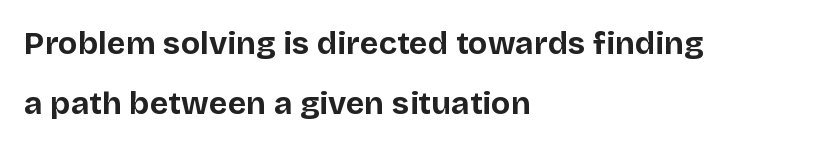
{"serif": "no", "italic": "no", "bold": "yes", "weight": "bold", "width": "normal", "stroke_contrast": "low", "x_height": "large", "monospaced": "no", "underline": "no", "align": "left", "line_spacing_ratio": 1.88, "letter_spacing": "normal", "letter_spacing_em": 0.0, "glyph_px": 32}
